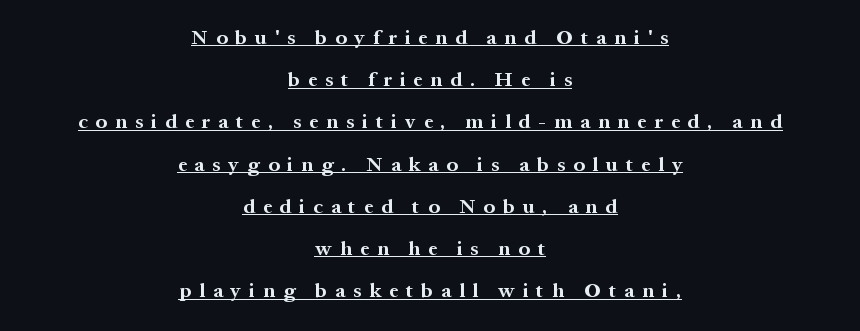
If you folded the block vertically in half, each line would mirror itself in length. Underline: present. The space between consecutive lines is lavish. Is the type bold? Yes — the strokes are clearly thick and heavy. Every character sits straight up, as roman type does. Caption: expanded tracking, letters set apart.
